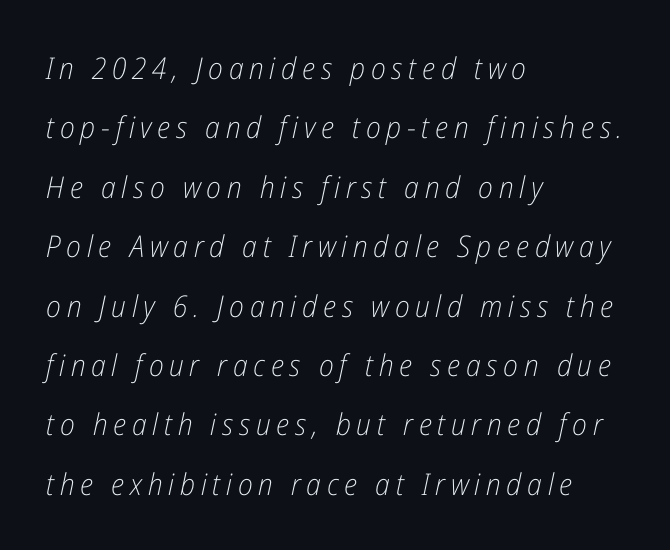
Q: Is the text bold? A: No.
Q: Is the text italic (slanted)? A: Yes, it leans right by about 12 degrees.
Q: Is the text underlined? A: No.
Q: How is the paragraph aligned? A: Left-aligned.
Q: Is the spacing between lines tight, normal or loose? A: Loose.
Q: Width (condensed, normal, or wide)? A: Condensed.
Q: Stroke contrast? A: Low.
Q: x-height? A: Medium.
Q: Monospaced? A: No.
